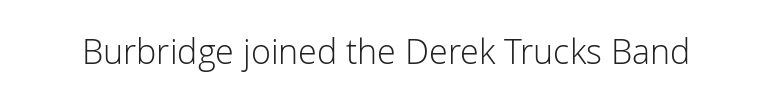
Q: Is the text bold? A: No.
Q: Is the text italic (slanted)? A: No, it is upright.
Q: Is the typeface a serif or a sans-serif typeface? A: Sans-serif.
Q: Is the text underlined? A: No.
Q: Is the spacing between letters normal or unusually wide? A: Normal.
Q: Width (condensed, normal, or wide)? A: Normal.
Q: Stroke contrast? A: Low.
Q: x-height? A: Medium.
Q: Monospaced? A: No.
